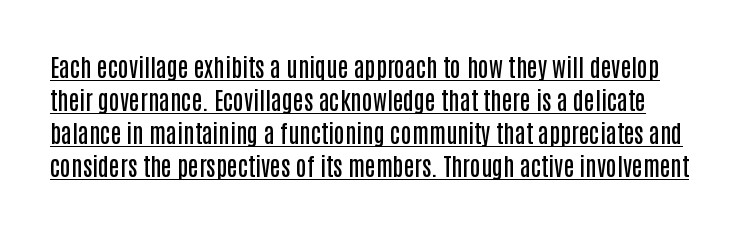
Q: Is the text bold? A: Semi-bold.
Q: Is the text italic (slanted)? A: No, it is upright.
Q: Is the text underlined? A: Yes.
Q: Is the spacing between letters normal or unusually wide? A: Normal.
Q: Is the spacing between lines tight, normal or loose? A: Normal.
